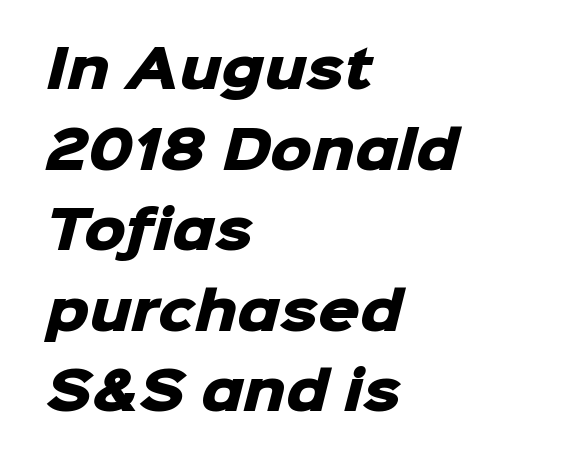
Q: Is the text bold? A: Yes.
Q: Is the typeface a serif or a sans-serif typeface? A: Sans-serif.
Q: Is the text underlined? A: No.
Q: How is the paragraph aligned? A: Left-aligned.
Q: Is the spacing between letters normal or unusually wide? A: Normal.
Q: Is the spacing between lines tight, normal or loose? A: Normal.
Q: Width (condensed, normal, or wide)? A: Normal.
Q: Stroke contrast? A: Low.
Q: x-height? A: Medium.
Q: Monospaced? A: No.
